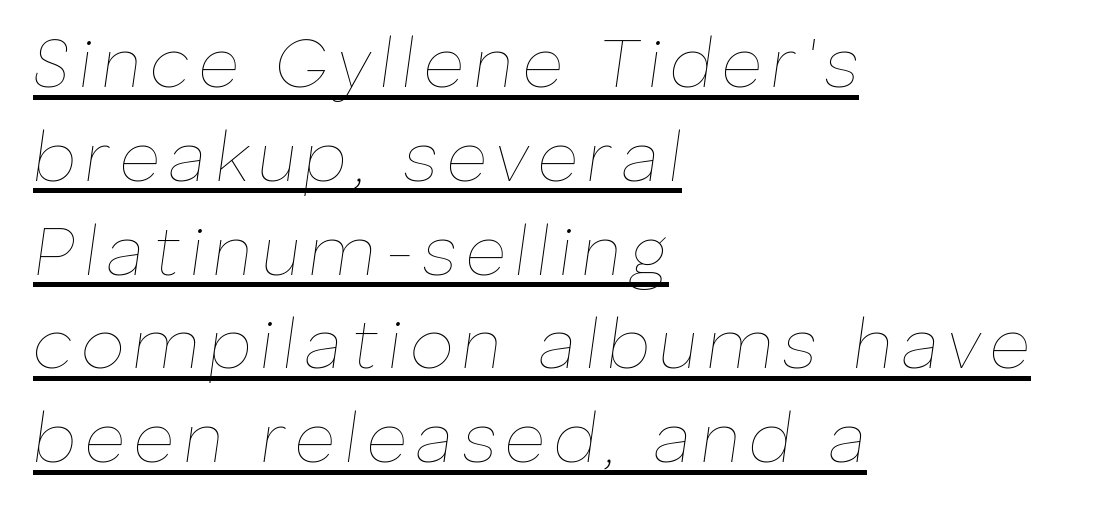
The image shows 70 px thin type, italic (leaning right); set left-aligned, normal line spacing (1.34x), underlined; low stroke contrast and a medium x-height.
